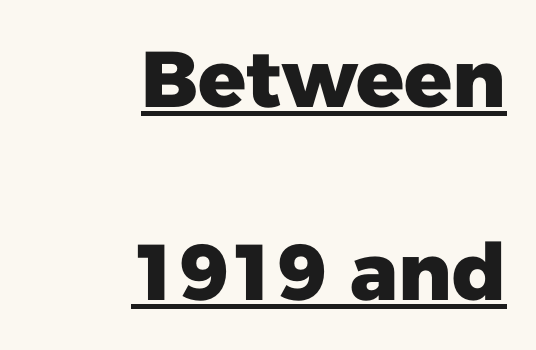
Q: Is the text bold? A: Yes.
Q: Is the text italic (slanted)? A: No, it is upright.
Q: Is the typeface a serif or a sans-serif typeface? A: Sans-serif.
Q: Is the text underlined? A: Yes.
Q: How is the paragraph aligned? A: Right-aligned.
Q: Is the spacing between letters normal or unusually wide? A: Normal.
Q: Is the spacing between lines tight, normal or loose? A: Loose.
Q: Width (condensed, normal, or wide)? A: Normal.
Q: Stroke contrast? A: Low.
Q: x-height? A: Medium.
Q: Monospaced? A: No.
